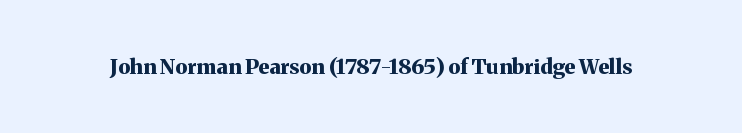
{"italic": "no", "bold": "yes", "underline": "no", "letter_spacing": "normal", "letter_spacing_em": 0.0, "glyph_px": 21}
